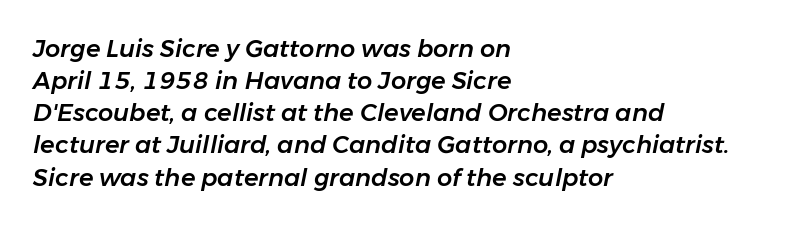
Short note: letters normally spaced. Successive baselines arrive at the customary interval. Just letters on the line, the space beneath them empty. There's an unmistakable incline to the writing here. Horizontal alignment here is leftward, the default for most running prose.
